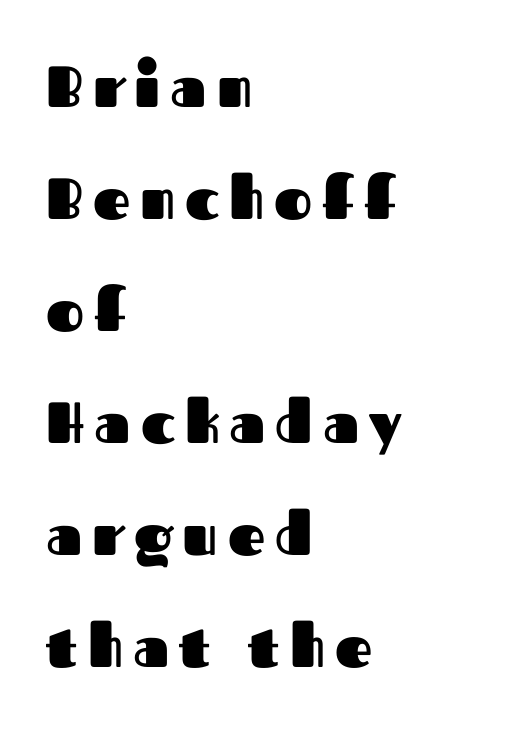
The image shows 58 px heavy sans-serif type, upright; set left-aligned, loose line spacing (1.93x), not underlined; medium stroke contrast and a medium x-height.
